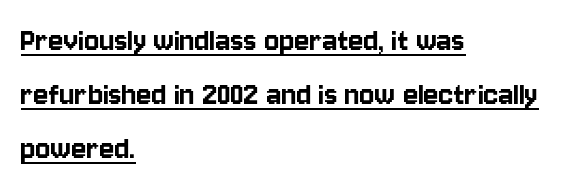
Q: Is the text italic (slanted)? A: No, it is upright.
Q: Is the typeface a serif or a sans-serif typeface? A: Sans-serif.
Q: Is the text underlined? A: Yes.
Q: How is the paragraph aligned? A: Left-aligned.
Q: Is the spacing between letters normal or unusually wide? A: Normal.
Q: Is the spacing between lines tight, normal or loose? A: Normal.
Q: Width (condensed, normal, or wide)? A: Condensed.
Q: Stroke contrast? A: Low.
Q: x-height? A: Large.
Q: Monospaced? A: No.
